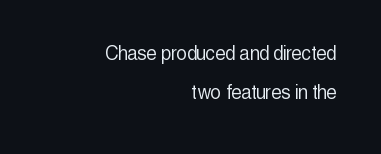
Notice how the passage keeps a crisp vertical edge on the right only. One glance says typical: line gaps are just what's usual. Nobody drew a line under any word here. The type is set solid horizontally, with unmodified tracking.
